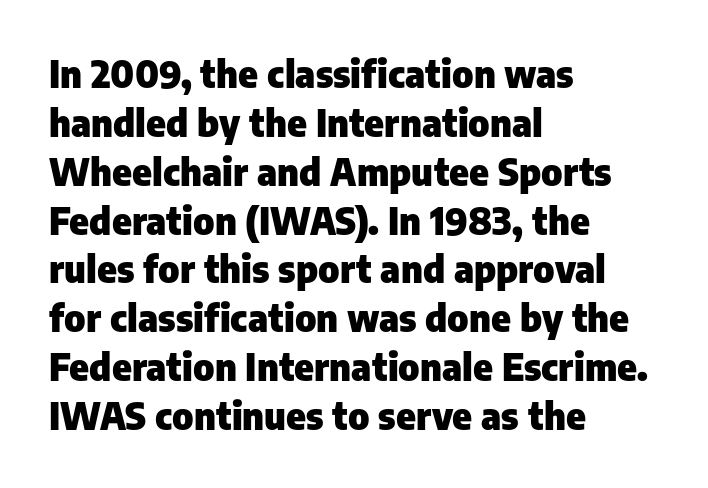
Q: Is the text bold? A: Yes.
Q: Is the text italic (slanted)? A: No, it is upright.
Q: Is the typeface a serif or a sans-serif typeface? A: Sans-serif.
Q: Is the text underlined? A: No.
Q: How is the paragraph aligned? A: Left-aligned.
Q: Is the spacing between letters normal or unusually wide? A: Normal.
Q: Is the spacing between lines tight, normal or loose? A: Normal.
Q: Width (condensed, normal, or wide)? A: Normal.
Q: Stroke contrast? A: Low.
Q: x-height? A: Medium.
Q: Monospaced? A: No.
